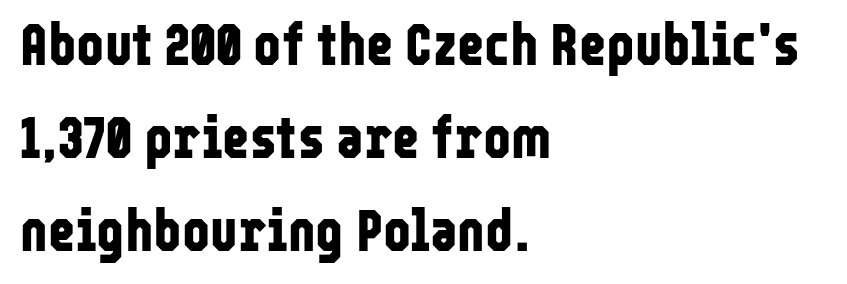
{"serif": "no", "italic": "no", "bold": "yes", "weight": "bold", "width": "condensed", "stroke_contrast": "low", "x_height": "medium", "monospaced": "no", "underline": "no", "align": "left", "line_spacing": "normal", "line_spacing_ratio": 1.58, "letter_spacing": "normal", "letter_spacing_em": 0.0, "glyph_px": 59}
